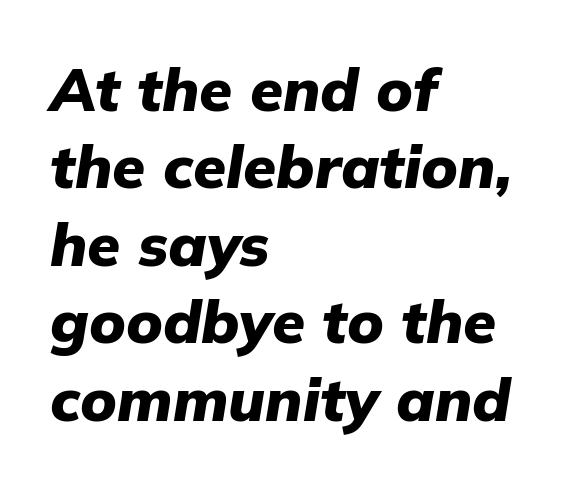
The image shows 60 px heavy type, italic (leaning right); set left-aligned, normal line spacing (1.29x), normal letter spacing, not underlined; low stroke contrast and a medium x-height.
